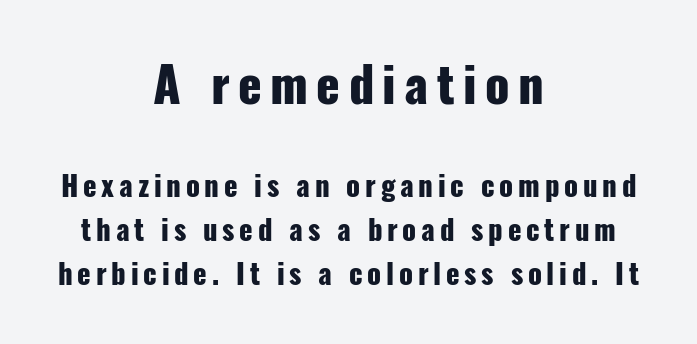
Q: Is the text bold? A: Yes.
Q: Is the text italic (slanted)? A: No, it is upright.
Q: Is the typeface a serif or a sans-serif typeface? A: Sans-serif.
Q: Is the text underlined? A: No.
Q: How is the paragraph aligned? A: Centered.
Q: Is the spacing between lines tight, normal or loose? A: Normal.
Q: Which block of text is set in a larger size, the first (top) or the second (bottom)? A: The first (top) one.
Q: Width (condensed, normal, or wide)? A: Condensed.
Q: Stroke contrast? A: Low.
Q: x-height? A: Medium.
Q: Monospaced? A: No.
